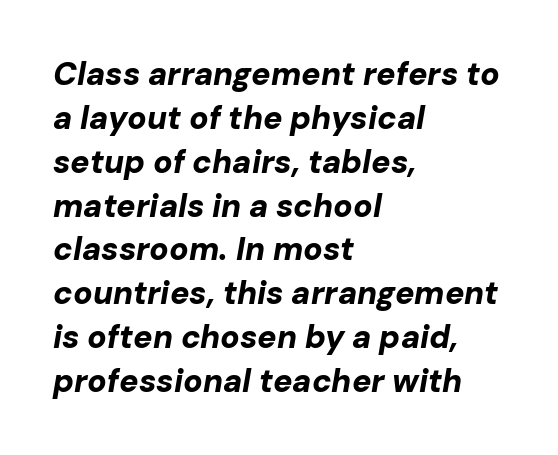
Q: Is the text bold? A: Yes.
Q: Is the text italic (slanted)? A: Yes, it leans right by about 10 degrees.
Q: Is the text underlined? A: No.
Q: How is the paragraph aligned? A: Left-aligned.
Q: Is the spacing between letters normal or unusually wide? A: Normal.
Q: Is the spacing between lines tight, normal or loose? A: Normal.
Q: Width (condensed, normal, or wide)? A: Normal.
Q: Stroke contrast? A: Low.
Q: x-height? A: Medium.
Q: Monospaced? A: No.
